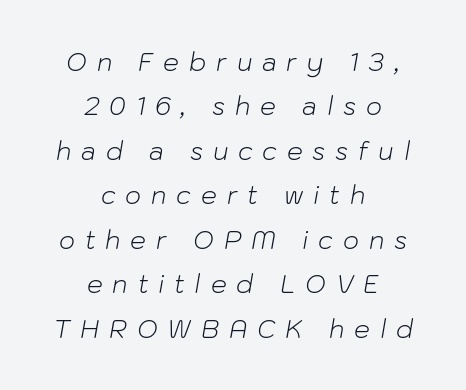
Q: Is the text bold? A: No.
Q: Is the text italic (slanted)? A: Yes, it leans right by about 10 degrees.
Q: Is the text underlined? A: No.
Q: How is the paragraph aligned? A: Centered.
Q: Is the spacing between letters normal or unusually wide? A: Unusually wide.
